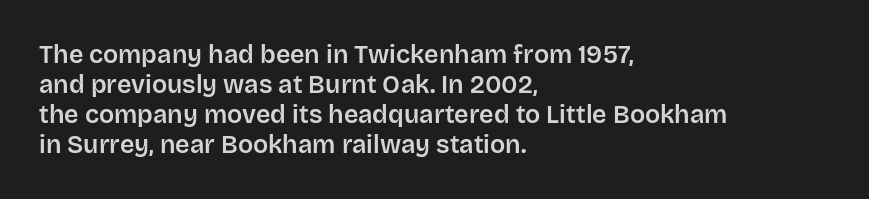
Q: Is the text italic (slanted)? A: No, it is upright.
Q: Is the text underlined? A: No.
Q: How is the paragraph aligned? A: Left-aligned.
Q: Is the spacing between letters normal or unusually wide? A: Normal.
